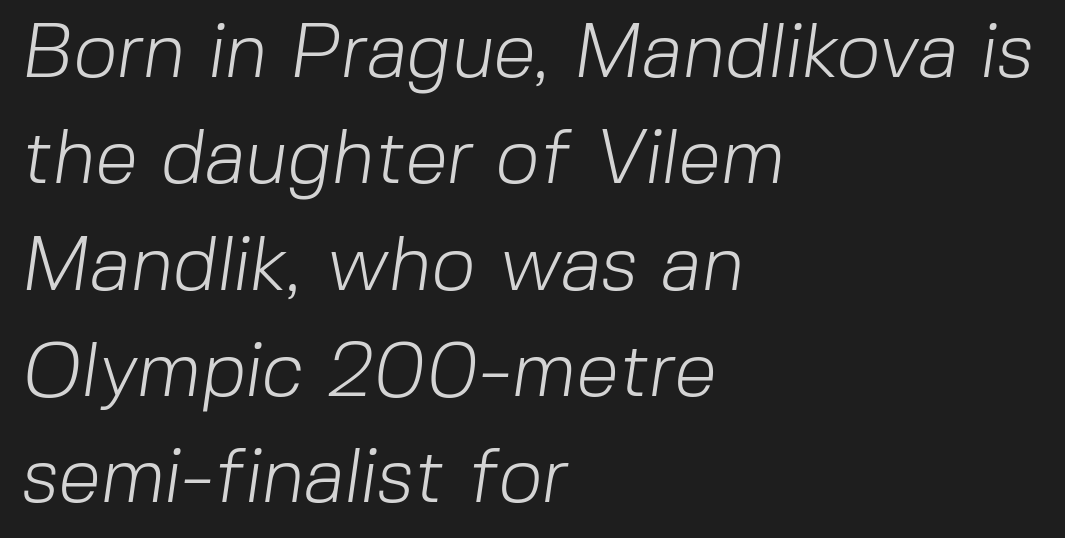
{"serif": "no", "bold": "no", "weight": "light", "width": "normal", "stroke_contrast": "low", "x_height": "medium", "monospaced": "no", "underline": "no", "align": "left", "line_spacing": "normal", "line_spacing_ratio": 1.38, "letter_spacing": "normal", "letter_spacing_em": 0.0, "glyph_px": 77}
